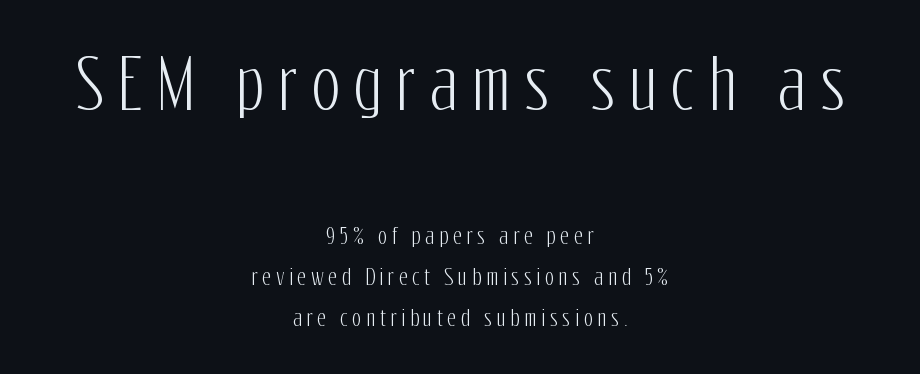
{"serif": "no", "italic": "no", "width": "condensed", "stroke_contrast": "low", "x_height": "medium", "monospaced": "no", "underline": "no", "align": "center", "line_spacing_ratio": 1.87, "letter_spacing": "wide", "letter_spacing_em": 0.21, "larger_block": "first", "size_ratio": 3.05, "glyph_px": 67}
